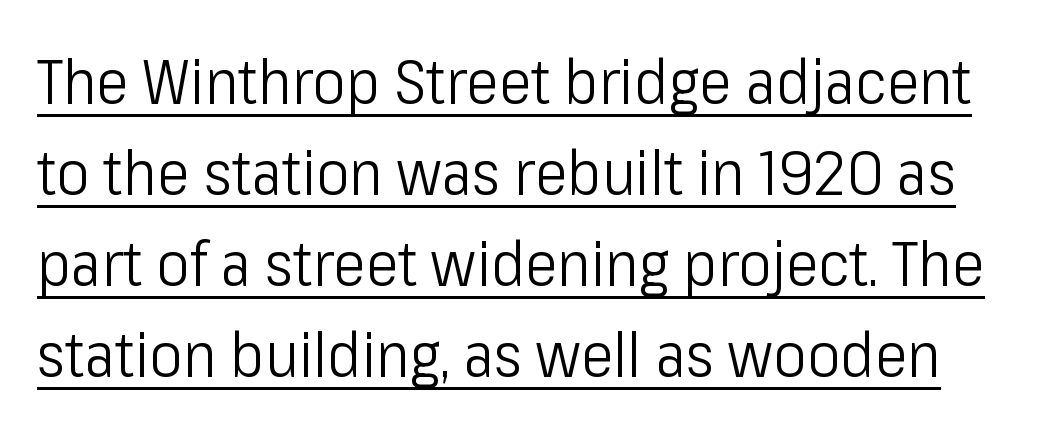
The image shows 62 px light, condensed sans-serif type, upright; set normal line spacing (1.47x), normal letter spacing, underlined; low stroke contrast and a medium x-height.
